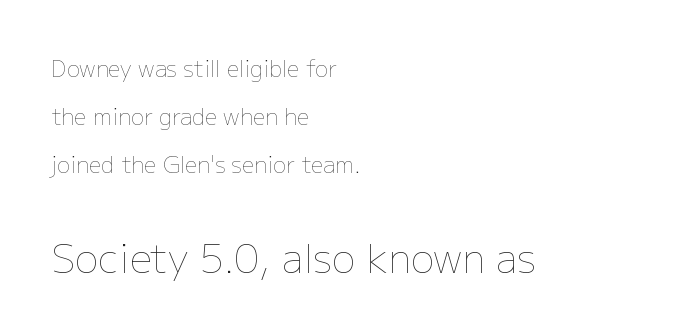
Q: Is the text bold? A: No.
Q: Is the text italic (slanted)? A: No, it is upright.
Q: Is the text underlined? A: No.
Q: How is the paragraph aligned? A: Left-aligned.
Q: Is the spacing between letters normal or unusually wide? A: Normal.
Q: Is the spacing between lines tight, normal or loose? A: Loose.
Q: Which block of text is set in a larger size, the first (top) or the second (bottom)? A: The second (bottom) one.
Q: Width (condensed, normal, or wide)? A: Normal.
Q: Stroke contrast? A: Low.
Q: x-height? A: Medium.
Q: Monospaced? A: No.
